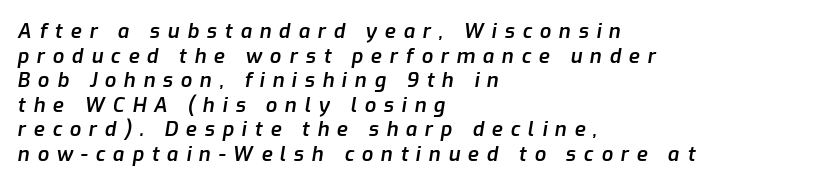
Each word looks stretched out because of the extra space between its letters. Honestly, there is no underline to notice here at all. Where is the straight margin? On the left. These lines were composed using italics. This is moderately heavy type, rendered in semibold.
